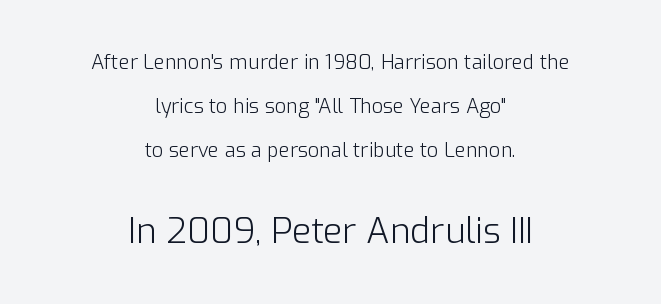
{"serif": "no", "italic": "no", "bold": "no", "weight": "light", "width": "normal", "stroke_contrast": "low", "x_height": "medium", "monospaced": "no", "underline": "no", "align": "center", "line_spacing": "loose", "line_spacing_ratio": 2.19, "letter_spacing": "normal", "letter_spacing_em": 0.0, "larger_block": "second", "size_ratio": 1.75, "glyph_px": 35}
